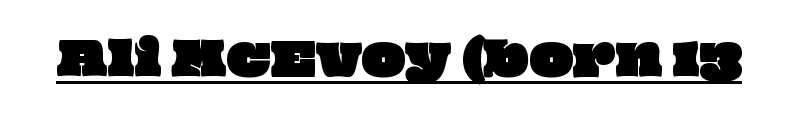
Q: Is the text underlined? A: Yes.
Q: Is the spacing between letters normal or unusually wide? A: Normal.
Q: Width (condensed, normal, or wide)? A: Wide.
Q: Stroke contrast? A: Low.
Q: x-height? A: Large.
Q: Monospaced? A: No.
